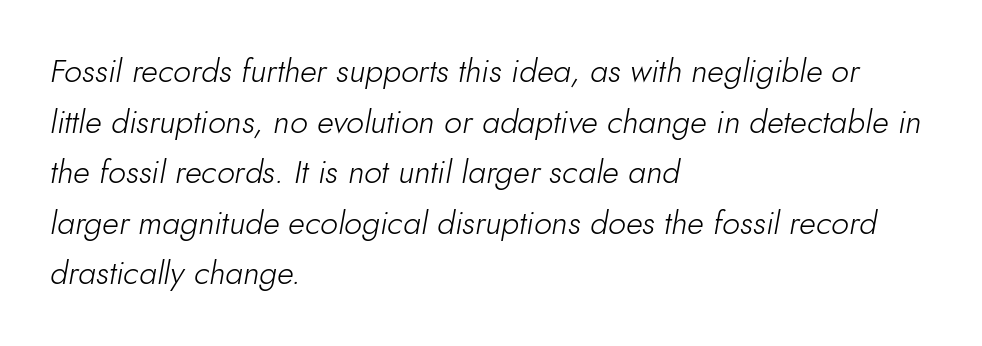
Posture: slanted. Is the letter spacing exaggerated? No — it looks like the ordinary default. Reading down the column, the eye jumps a familiar distance to each next line. Check the space under the baseline: it is left empty. Stroke thickness stays within the range of a standard reading face or lighter. Short and long lines alike share a common starting point at left.
